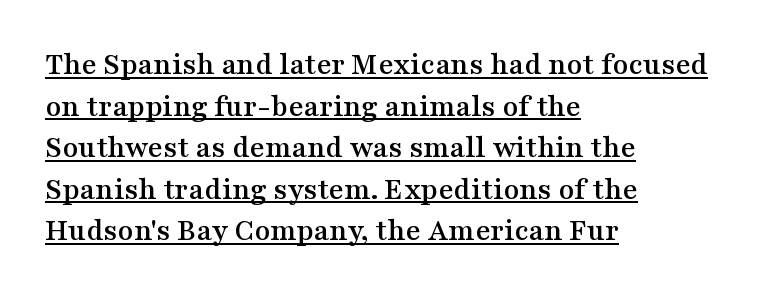
Does the copy run flush right? No — it runs flush left. Baseline-to-baseline distance is the conventional proportion of letter height. Tracking value appears to be zero — textbook default spacing. Notice how a bar underscores the lettering throughout. Vertical strokes here are truly vertical.
